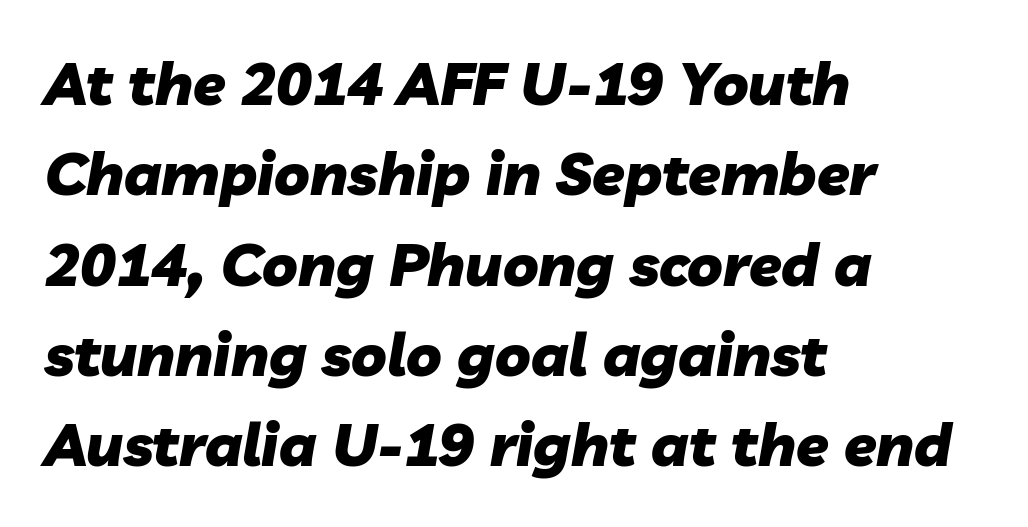
The image shows 59 px heavy type, italic (leaning right); set left-aligned, normal line spacing (1.53x), normal letter spacing, not underlined; low stroke contrast and a medium x-height.
